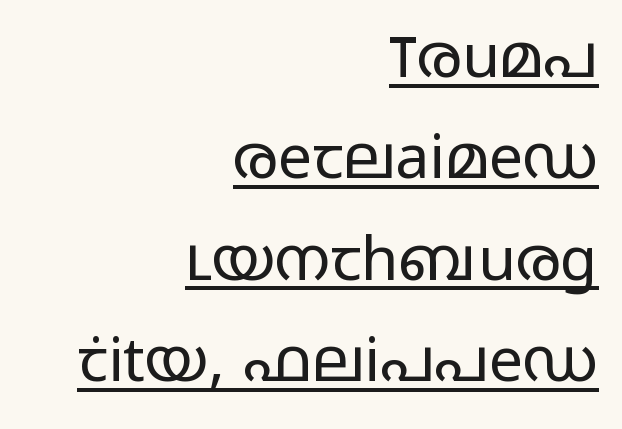
A typesetter would call this zero additional tracking. Serifs: no, the terminals of the letterforms are clean. Does a line run under the words? Yes, clearly. This is not heavy type; no bold has been used. A typesetter would mark this as roman, not italic. A flush-right, rag-left setting is used for this passage.
